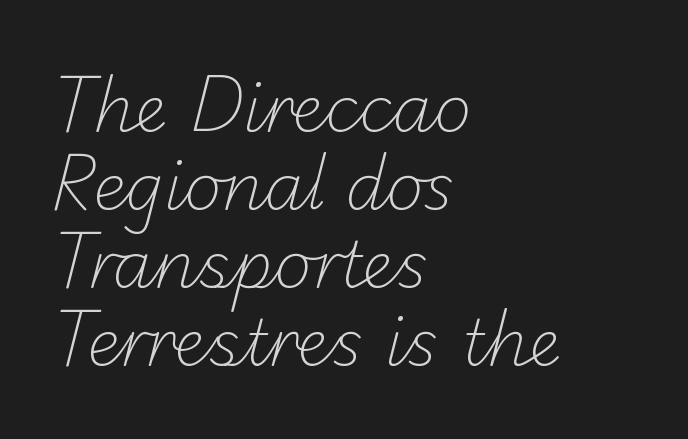
The image shows 64 px light sans-serif type; set left-aligned, line spacing 1.22x, normal letter spacing, not underlined; low stroke contrast and a small x-height.
